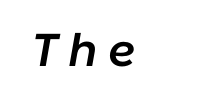
The image shows 46 px semibold type, italic (leaning right); set unusually wide letter spacing (+0.23 em), not underlined; low stroke contrast and a medium x-height.
